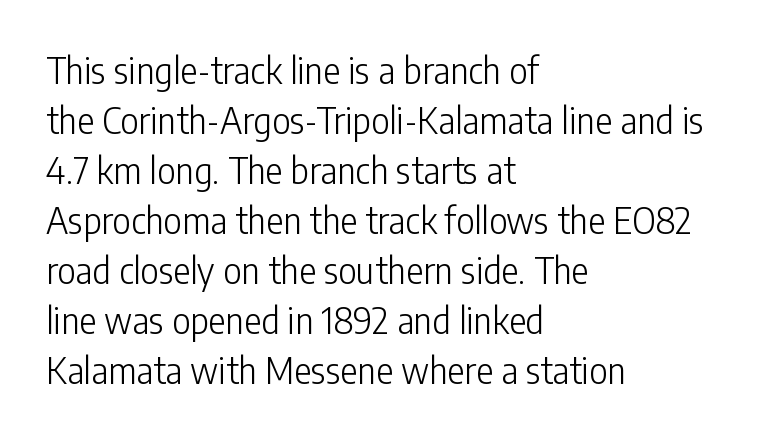
Q: Is the text bold? A: No.
Q: Is the text italic (slanted)? A: No, it is upright.
Q: Is the typeface a serif or a sans-serif typeface? A: Sans-serif.
Q: Is the text underlined? A: No.
Q: How is the paragraph aligned? A: Left-aligned.
Q: Is the spacing between letters normal or unusually wide? A: Normal.
Q: Is the spacing between lines tight, normal or loose? A: Normal.
Q: Width (condensed, normal, or wide)? A: Condensed.
Q: Stroke contrast? A: Low.
Q: x-height? A: Medium.
Q: Monospaced? A: No.
